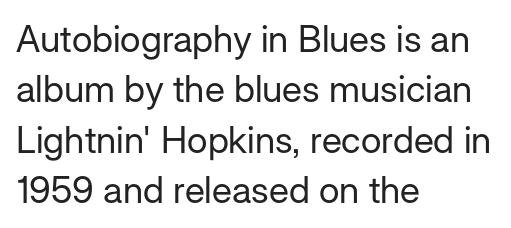
Inter-character spacing is left at the font's built-in metrics. Note: no serifs on the glyphs. Unbolded letterforms with no extra heft. The rendering uses natural spacing where letterforms have individual widths.
